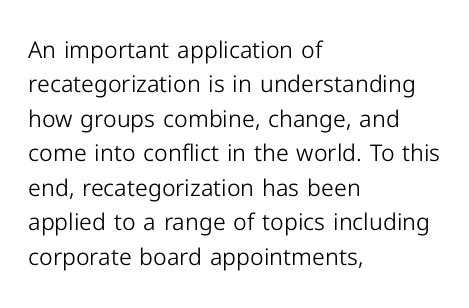
Observe the ordinary spacing: letters are neighbours, not strangers. Only glyphs here, with clear space below each row. Honestly, the row spacing looks completely unremarkable. No letter is thick-stroked: the sample isn't bold.
